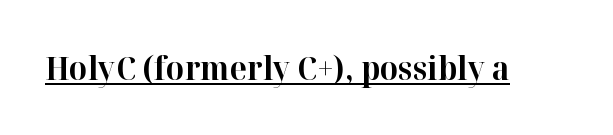
Q: Is the text bold? A: Yes.
Q: Is the text italic (slanted)? A: No, it is upright.
Q: Is the typeface a serif or a sans-serif typeface? A: Serif.
Q: Is the text underlined? A: Yes.
Q: Is the spacing between letters normal or unusually wide? A: Normal.
Q: Width (condensed, normal, or wide)? A: Normal.
Q: Stroke contrast? A: High.
Q: x-height? A: Medium.
Q: Monospaced? A: No.
